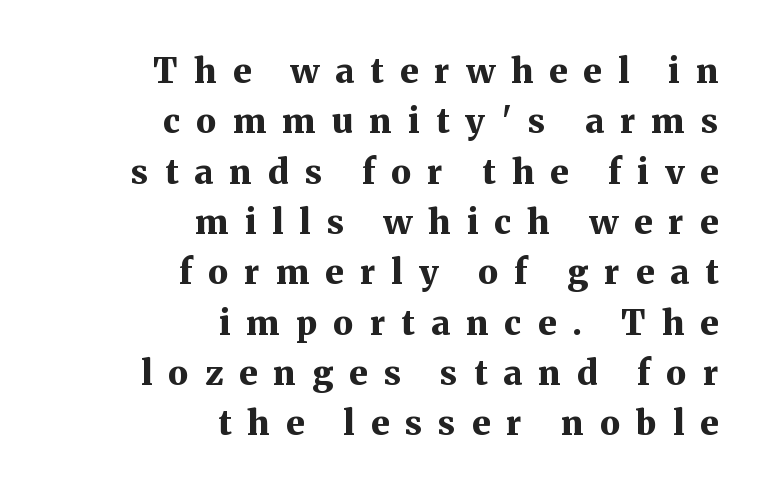
The font's upright variant was chosen for this text. Is the type bold? Yes — the strokes are clearly thick and heavy. The text block is weighted toward the right margin, trailing off unevenly leftward. In terms of leading, this rendering sits right in the middle. Nobody drew a line under any word here. Spacing verdict: proportional, widths tailored to each character.
